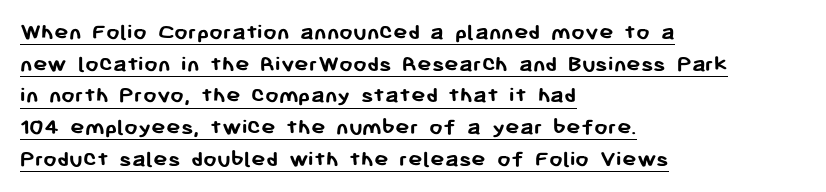
Q: Is the text bold? A: Yes.
Q: Is the text italic (slanted)? A: No, it is upright.
Q: Is the text underlined? A: Yes.
Q: How is the paragraph aligned? A: Left-aligned.
Q: Is the spacing between letters normal or unusually wide? A: Normal.
Q: Is the spacing between lines tight, normal or loose? A: Normal.
